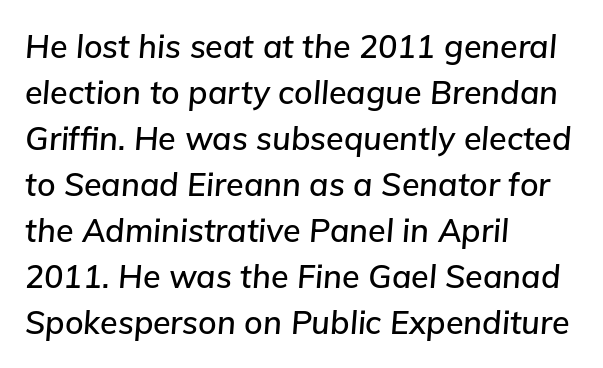
Q: Is the text italic (slanted)? A: Yes, it leans right by about 5 degrees.
Q: Is the text underlined? A: No.
Q: How is the paragraph aligned? A: Left-aligned.
Q: Is the spacing between letters normal or unusually wide? A: Normal.
Q: Is the spacing between lines tight, normal or loose? A: Normal.
Q: Width (condensed, normal, or wide)? A: Normal.
Q: Stroke contrast? A: Low.
Q: x-height? A: Medium.
Q: Monospaced? A: No.
